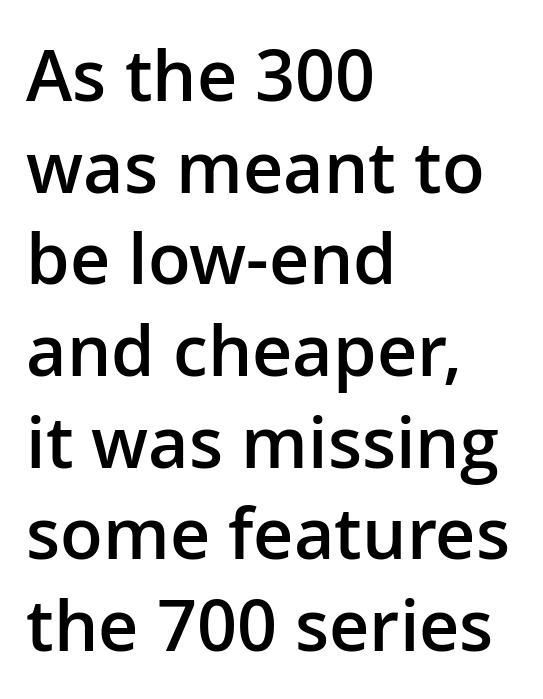
Lines of text with bare space underneath. On the weight axis this lands at semibold, roughly 600. Italic? Not at all — the glyphs are vertical. Are there feet on the stems? There aren't — it's a sans. Where is the straight margin? On the left.
